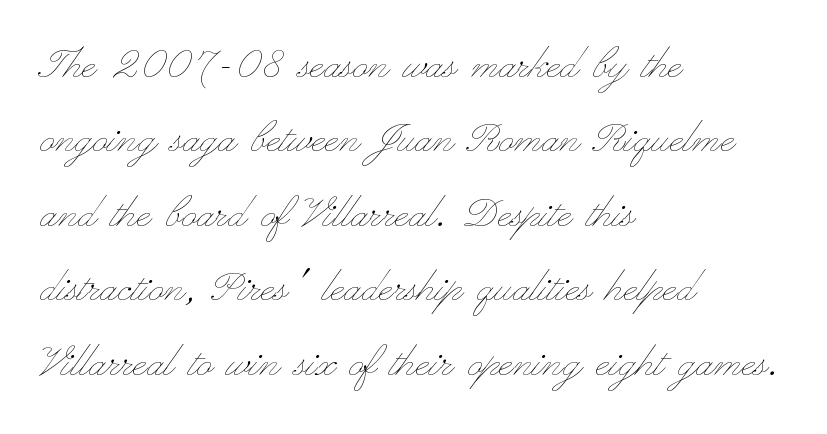
The image shows 51 px thin, wide type; set left-aligned, normal line spacing (1.46x), normal letter spacing, not underlined; low stroke contrast and a small x-height.
